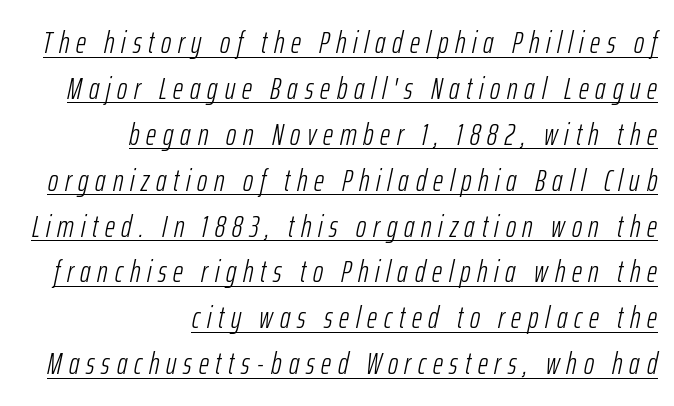
Q: Is the text bold? A: No.
Q: Is the text italic (slanted)? A: Yes, it leans right by about 12 degrees.
Q: Is the text underlined? A: Yes.
Q: How is the paragraph aligned? A: Right-aligned.
Q: Is the spacing between letters normal or unusually wide? A: Unusually wide.
Q: Is the spacing between lines tight, normal or loose? A: Normal.
Q: Width (condensed, normal, or wide)? A: Condensed.
Q: Stroke contrast? A: Low.
Q: x-height? A: Medium.
Q: Monospaced? A: No.
